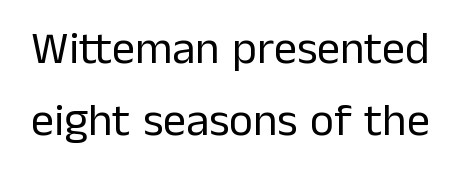
Does the type have serifs? No, each stem ends abruptly. Spacing verdict: proportional, widths tailored to each character. Check the space under the baseline: it is left empty. A typesetter would call this leading conventional body-copy spacing.
